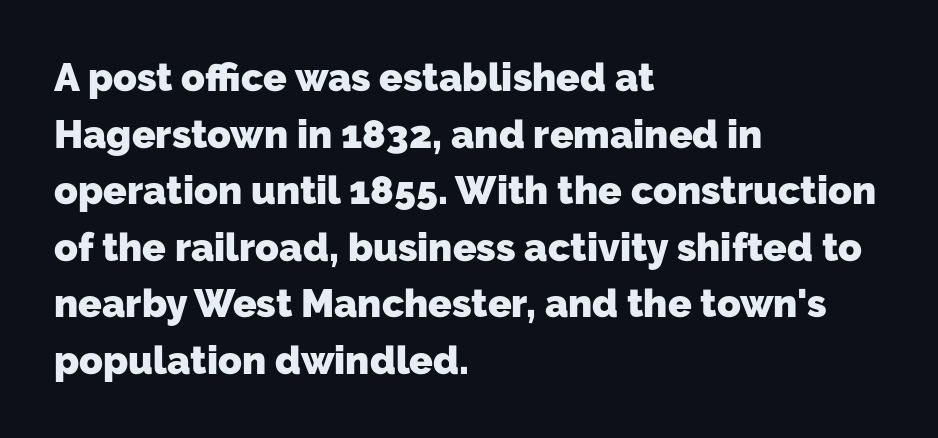
The image shows 39 px heavy sans-serif type; set left-aligned, normal line spacing (1.45x), normal letter spacing, not underlined; low stroke contrast and a medium x-height.
